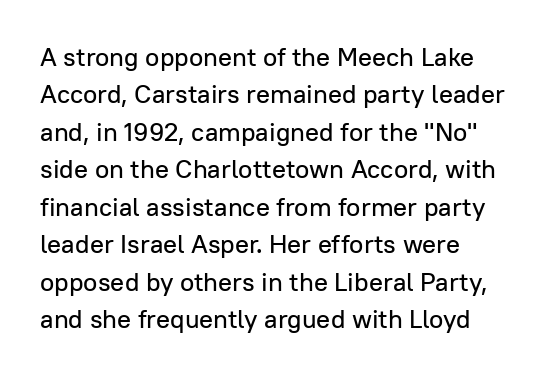
{"italic": "no", "underline": "no", "line_spacing": "normal", "line_spacing_ratio": 1.44, "letter_spacing": "normal", "letter_spacing_em": 0.0, "glyph_px": 26}
